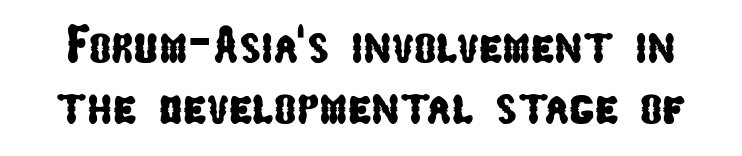
The image shows 53 px condensed sans-serif type; set line spacing 1.16x, normal letter spacing, not underlined; low stroke contrast and a medium x-height.
